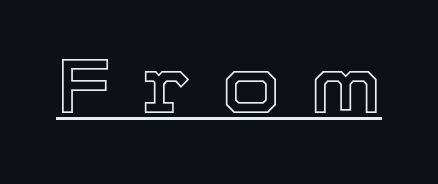
The image shows 77 px text type, upright; set unusually wide letter spacing (+0.38 em), underlined; a medium x-height.
